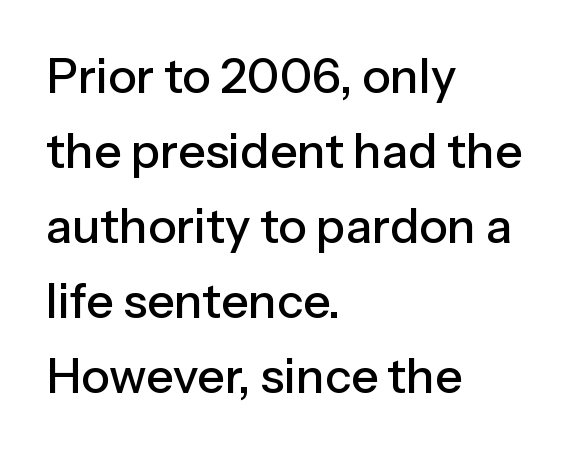
The image shows 48 px sans-serif type, upright; set left-aligned, normal line spacing (1.56x), normal letter spacing, not underlined; low stroke contrast and a medium x-height.
